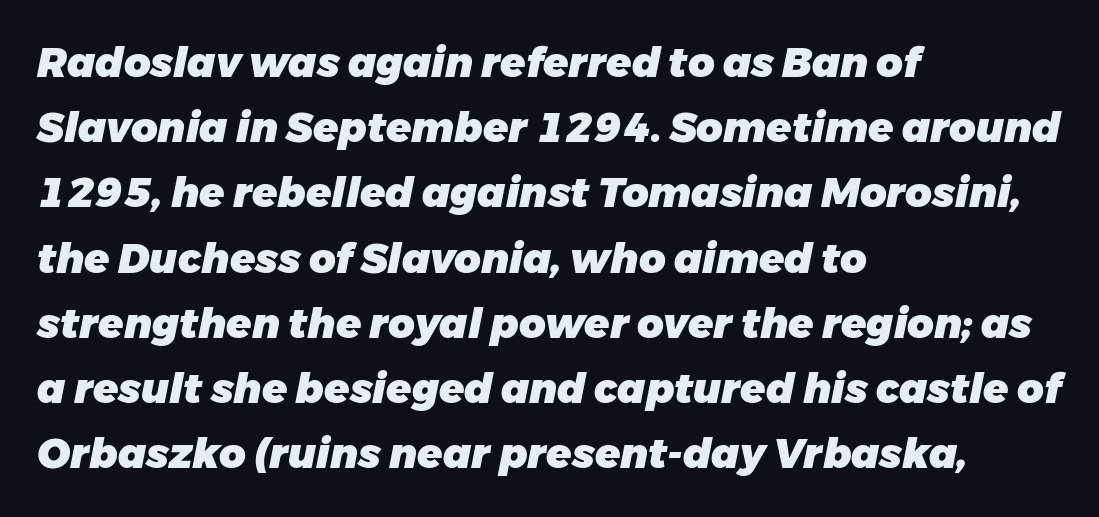
Does the copy run flush right? No — it runs flush left. On the weight axis this lands at bold, roughly 700. Interline gaps are of average width in this sample. What stands out about the letter spacing? Nothing — it is the standard amount. Quick note: underline off. Is this a fixed-width face? No — the glyphs have proportional, varying widths.
